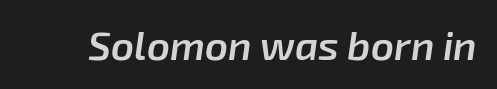
{"italic": "yes", "lean": "right", "slant_degrees": 8, "bold": "semi", "weight": "semibold", "width": "normal", "stroke_contrast": "low", "x_height": "medium", "monospaced": "no", "underline": "no", "letter_spacing": "normal", "letter_spacing_em": 0.0, "glyph_px": 40}
